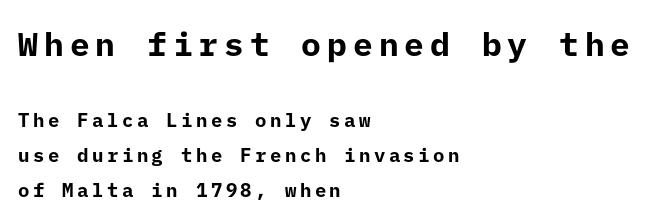
The image shows 33 px bold sans-serif type, upright; set left-aligned, line spacing 1.84x, not underlined; the first (top) block is 1.74x larger; low stroke contrast and a medium x-height.
